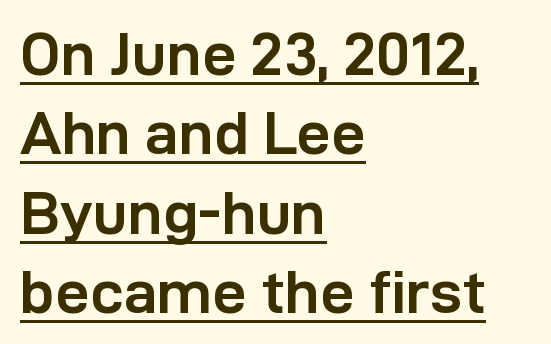
The image shows 61 px semibold sans-serif type, upright; set left-aligned, normal line spacing (1.3x), normal letter spacing, underlined; low stroke contrast and a medium x-height.
